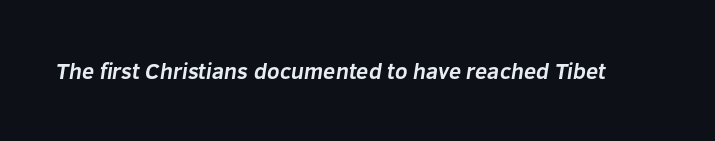
Does extra space separate the letters? No, they use regular spacing. Quick note: underline off. This is heavy type, rendered in bold.
